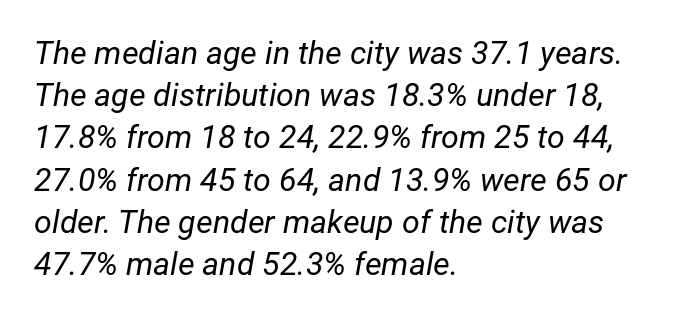
{"italic": "yes", "lean": "right", "slant_degrees": 12, "bold": "no", "weight": "regular", "width": "normal", "stroke_contrast": "low", "x_height": "medium", "monospaced": "no", "underline": "no", "align": "left", "line_spacing": "normal", "line_spacing_ratio": 1.32, "letter_spacing": "normal", "letter_spacing_em": 0.0, "glyph_px": 32}
